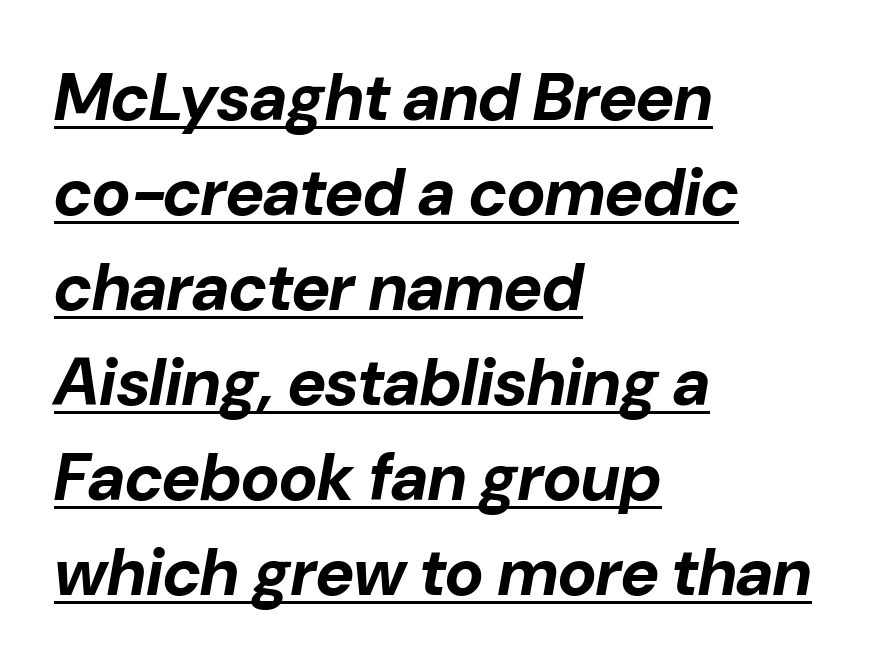
Q: Is the text bold? A: Yes.
Q: Is the text italic (slanted)? A: Yes, it leans right by about 10 degrees.
Q: Is the text underlined? A: Yes.
Q: How is the paragraph aligned? A: Left-aligned.
Q: Is the spacing between letters normal or unusually wide? A: Normal.
Q: Is the spacing between lines tight, normal or loose? A: Normal.
Q: Width (condensed, normal, or wide)? A: Normal.
Q: Stroke contrast? A: Low.
Q: x-height? A: Medium.
Q: Monospaced? A: No.
